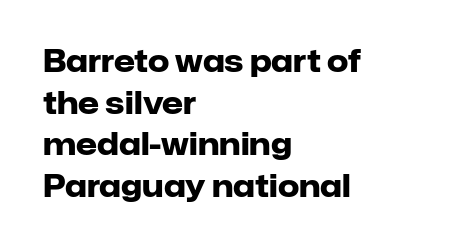
The image shows 30 px heavy sans-serif type, upright; set left-aligned, normal line spacing (1.39x), normal letter spacing, not underlined; low stroke contrast and a medium x-height.
